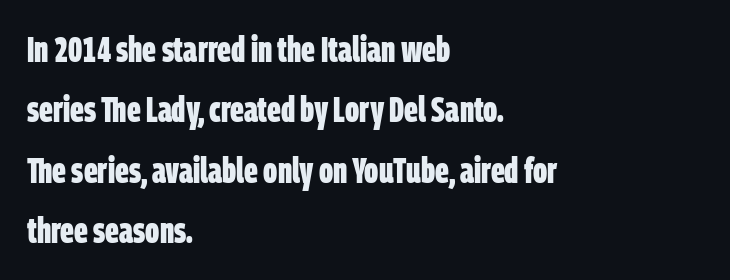
The image shows 36 px bold, condensed sans-serif type; set left-aligned, normal line spacing (1.68x), normal letter spacing, not underlined; low stroke contrast and a large x-height.
